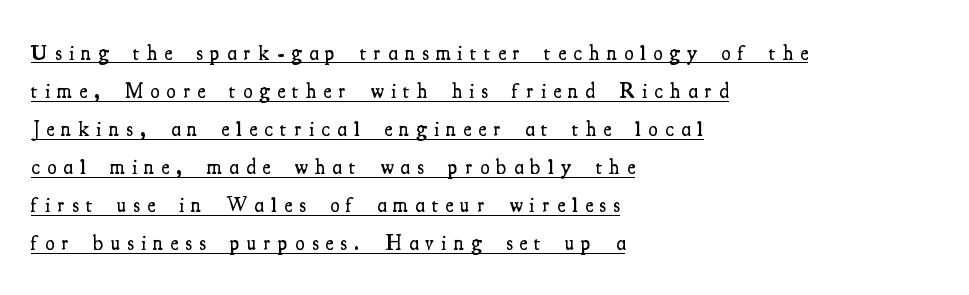
Every letter is mildly thick-stroked: semibold rather than bold. What decoration does the sample have? An underline. If you drew a line through each stem, it would be perfectly vertical. The face used here is rendered with a markedly widened letterfit. Compared with a centered layout, this one pins lines to the left instead.
